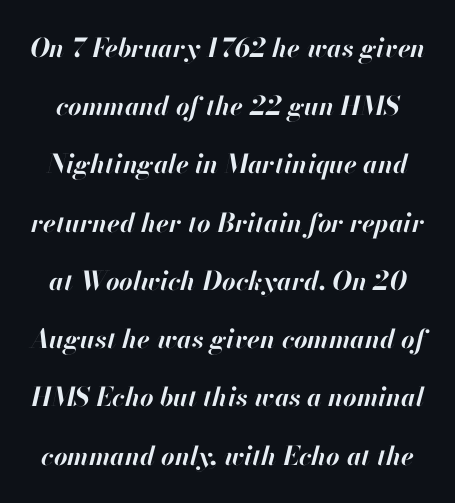
The image shows 26 px bold type, italic (leaning right); set loose line spacing (2.24x), normal letter spacing, not underlined.
